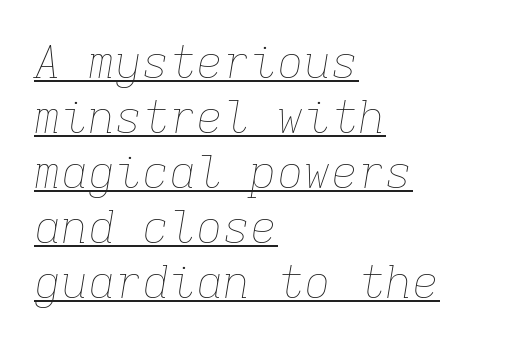
Q: Is the text bold? A: No.
Q: Is the text italic (slanted)? A: Yes, it leans right by about 9 degrees.
Q: Is the text underlined? A: Yes.
Q: How is the paragraph aligned? A: Left-aligned.
Q: Is the spacing between letters normal or unusually wide? A: Normal.
Q: Width (condensed, normal, or wide)? A: Normal.
Q: Stroke contrast? A: Low.
Q: x-height? A: Medium.
Q: Monospaced? A: Yes.
